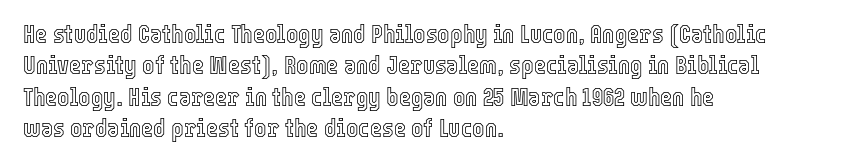
{"italic": "no", "underline": "no", "align": "left", "line_spacing_ratio": 1.21, "letter_spacing": "normal", "letter_spacing_em": 0.0, "glyph_px": 26}
